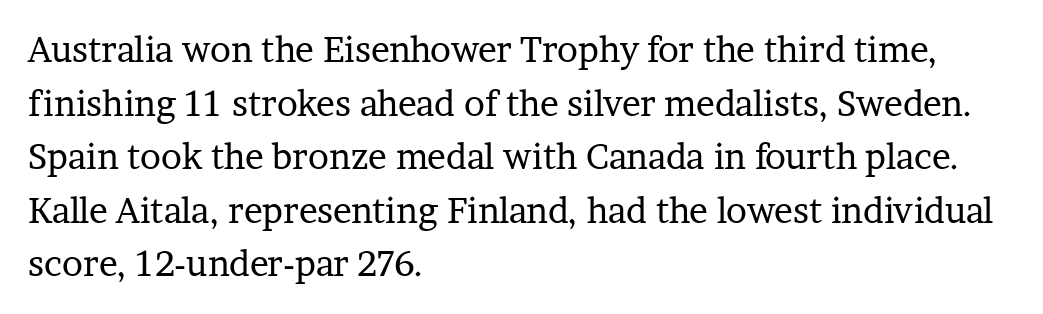
The image shows 35 px regular-weight serif type, upright; set left-aligned, normal line spacing (1.53x), normal letter spacing, not underlined; low stroke contrast and a medium x-height.
